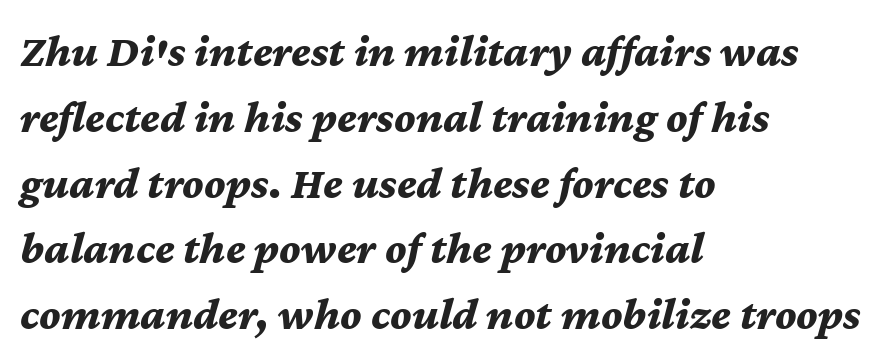
{"italic": "yes", "lean": "right", "slant_degrees": 12, "bold": "yes", "weight": "bold", "width": "normal", "stroke_contrast": "medium", "x_height": "medium", "monospaced": "no", "underline": "no", "align": "left", "line_spacing": "normal", "line_spacing_ratio": 1.43, "letter_spacing": "normal", "letter_spacing_em": 0.0, "glyph_px": 46}
